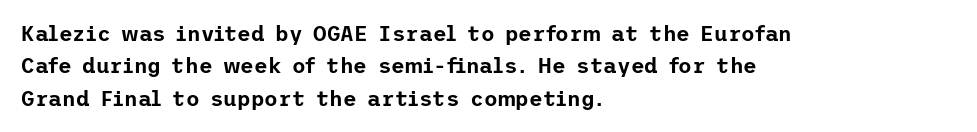
Glyph-to-glyph distance matches everyday printed text. Upright lettering throughout. Notice how descenders clear the ascenders below comfortably — that's standard leading. The strip under each line holds only bare page. Layout note: lines flush left.
